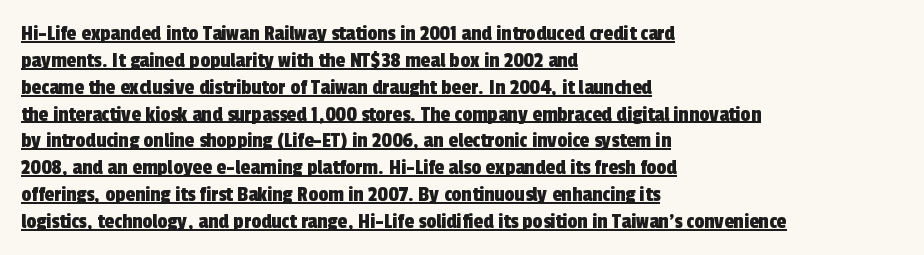
Teacher's note: observe the even left margin — that is flush-left alignment. Emphasis is given by a line drawn under the lettering. The gaps between neighbouring characters are ordinary and unremarkable.
